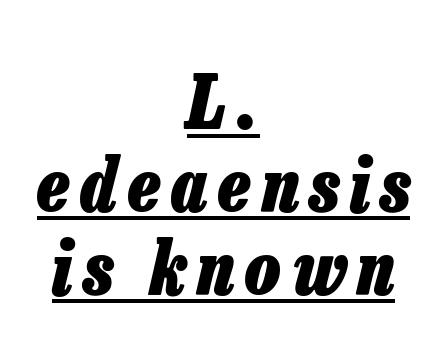
Is there an underline? Yes — a line sits under the letters. Do the characters align in a grid? No, the font is proportional. Very little white space separates one row of letters from the next. Bold? Absolutely — the strokes are thick and heavy. Which margin do the lines hug? Neither — every line sits in the middle.
